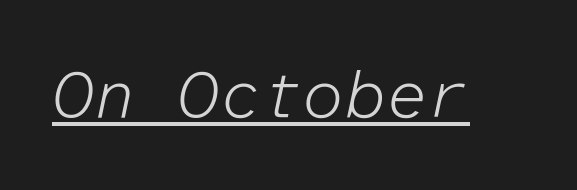
A typesetter would mark this as italic. The strokes carry an ordinary text weight at most. Tracking value appears to be zero — textbook default spacing. This sample has the even, mechanical cadence of fixed-width lettering.
